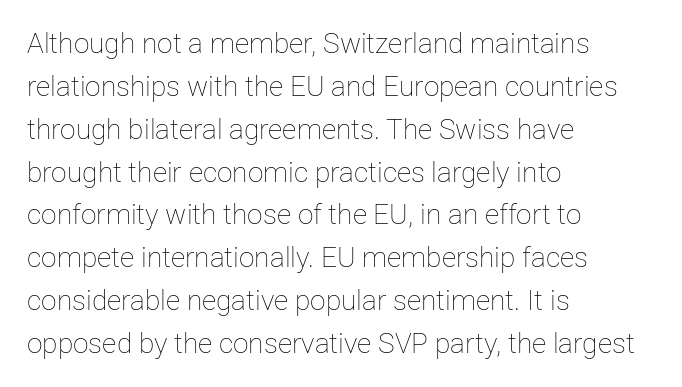
{"italic": "no", "bold": "no", "weight": "thin", "width": "normal", "stroke_contrast": "low", "x_height": "medium", "monospaced": "no", "underline": "no", "align": "left", "line_spacing": "normal", "line_spacing_ratio": 1.53, "letter_spacing": "normal", "letter_spacing_em": 0.0, "glyph_px": 28}
